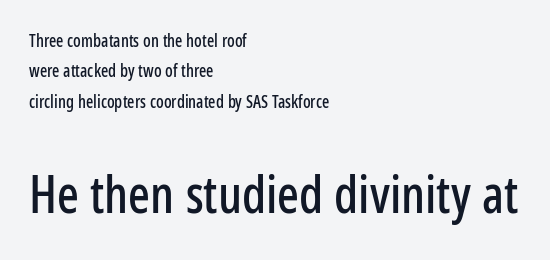
Q: Is the text italic (slanted)? A: No, it is upright.
Q: Is the typeface a serif or a sans-serif typeface? A: Sans-serif.
Q: Is the text underlined? A: No.
Q: How is the paragraph aligned? A: Left-aligned.
Q: Is the spacing between letters normal or unusually wide? A: Normal.
Q: Which block of text is set in a larger size, the first (top) or the second (bottom)? A: The second (bottom) one.
Q: Width (condensed, normal, or wide)? A: Condensed.
Q: Stroke contrast? A: Low.
Q: x-height? A: Medium.
Q: Monospaced? A: No.
